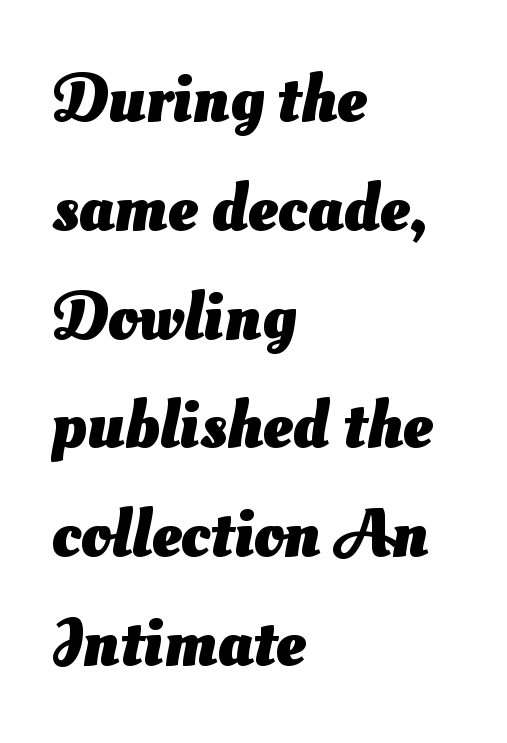
{"serif": "no", "bold": "yes", "weight": "heavy", "width": "normal", "stroke_contrast": "medium", "x_height": "small", "monospaced": "no", "underline": "no", "align": "left", "line_spacing": "normal", "line_spacing_ratio": 1.6, "letter_spacing": "normal", "letter_spacing_em": 0.0, "glyph_px": 68}
